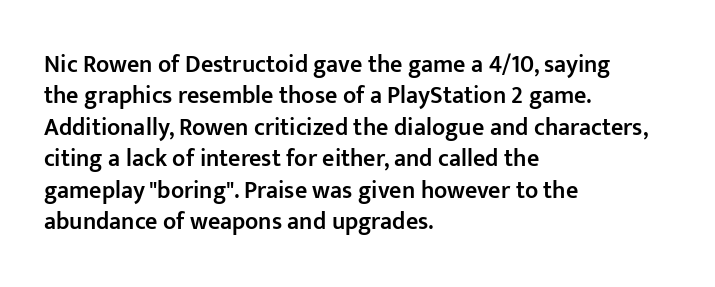
The image shows 24 px text type, upright; set left-aligned, normal line spacing (1.31x), normal letter spacing, not underlined.
